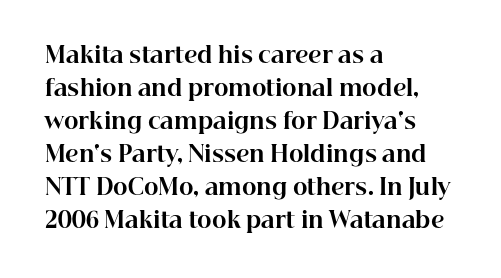
You'd pick this weight for a headline — it's a proper bold. The lettering holds an erect, upright posture throughout. Glance below the letters and you will spot only blank space. Layout note: lines flush left. Characters follow at the spacing the type designer built in. These lines sit exactly where default settings would place them.
